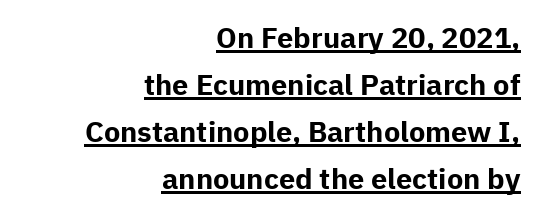
Q: Is the text bold? A: Yes.
Q: Is the text italic (slanted)? A: No, it is upright.
Q: Is the typeface a serif or a sans-serif typeface? A: Sans-serif.
Q: Is the text underlined? A: Yes.
Q: How is the paragraph aligned? A: Right-aligned.
Q: Is the spacing between letters normal or unusually wide? A: Normal.
Q: Is the spacing between lines tight, normal or loose? A: Normal.
Q: Width (condensed, normal, or wide)? A: Normal.
Q: Stroke contrast? A: Low.
Q: x-height? A: Medium.
Q: Monospaced? A: No.
